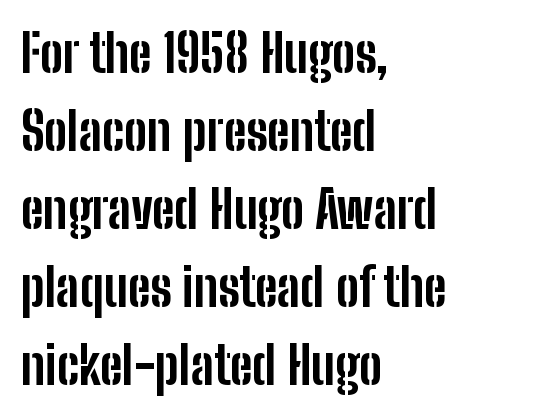
Notice how thick the strokes are: this is what a full bold looks like. Just letters on the line, the space beneath them empty. I'd call this a sans setting — the letters go barefoot. In terms of posture, this sample is upright. The face used here is proportionally spaced, like ordinary book or web type.
